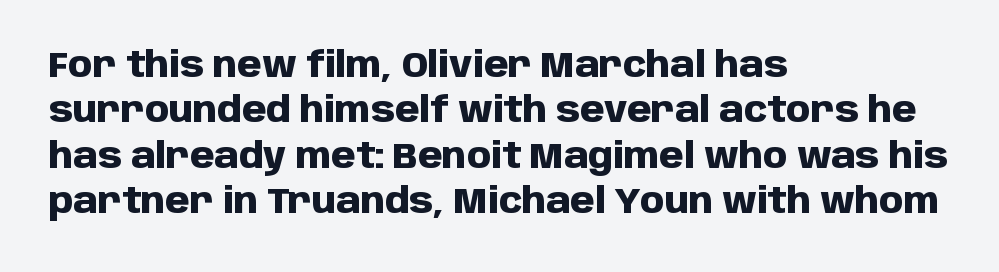
The image shows 35 px heavy sans-serif type, upright; set left-aligned, normal line spacing (1.3x), normal letter spacing, not underlined; low stroke contrast and a large x-height.
